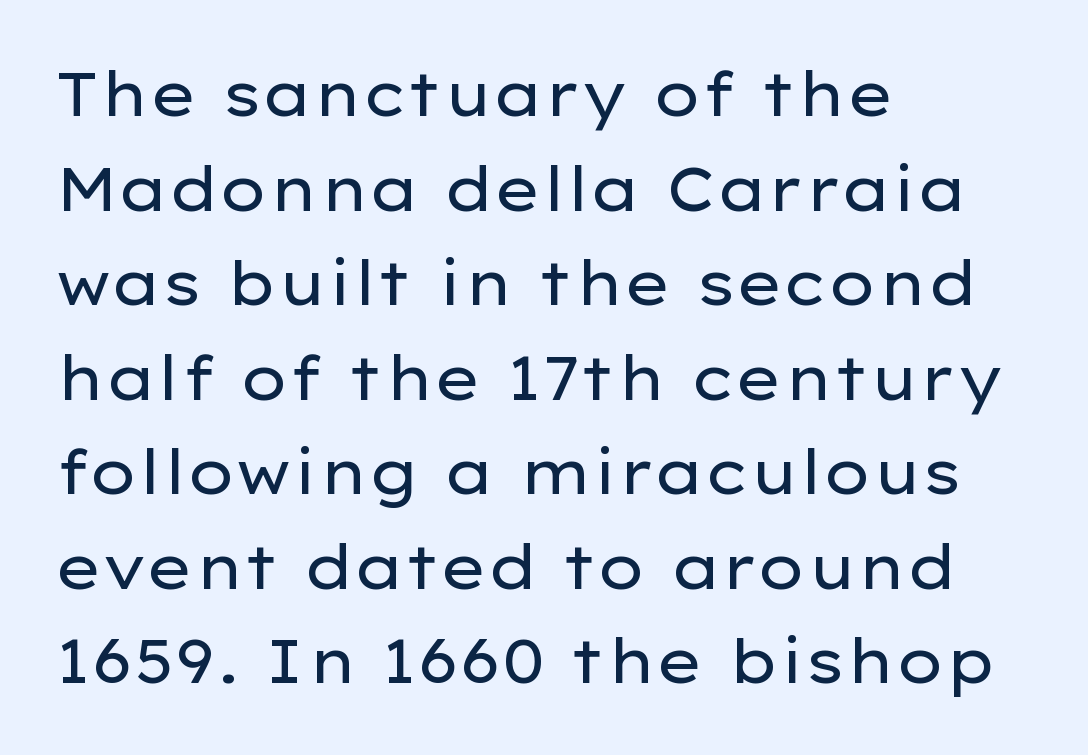
{"serif": "no", "italic": "no", "bold": "no", "weight": "regular", "width": "wide", "stroke_contrast": "low", "x_height": "medium", "monospaced": "no", "underline": "no", "align": "left", "line_spacing": "normal", "line_spacing_ratio": 1.55, "letter_spacing": "normal", "letter_spacing_em": 0.0, "glyph_px": 61}
